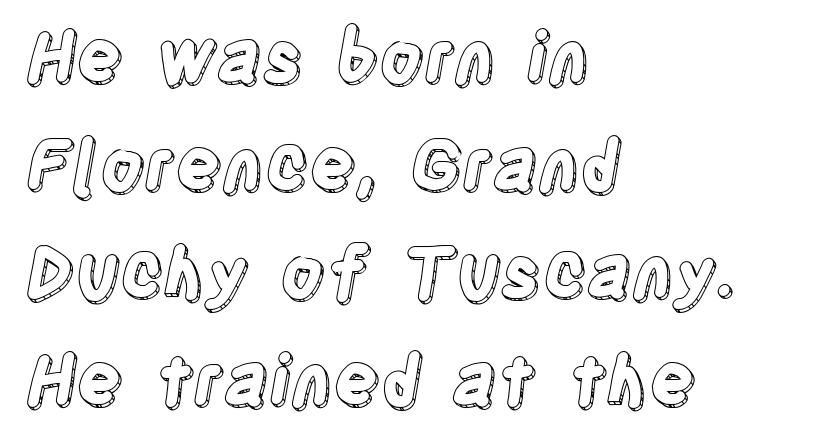
The image shows 69 px condensed type; set left-aligned, normal line spacing (1.56x), normal letter spacing, not underlined; a large x-height.
